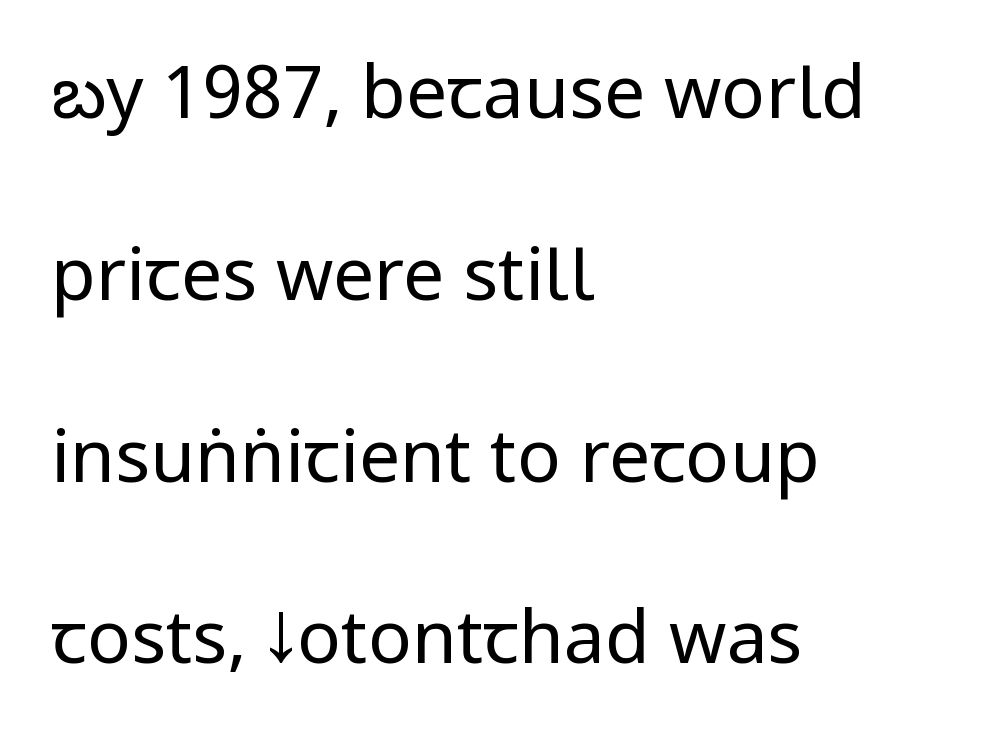
{"serif": "no", "italic": "no", "bold": "no", "weight": "regular", "width": "condensed", "stroke_contrast": "low", "underline": "no", "align": "left", "line_spacing": "loose", "line_spacing_ratio": 2.49, "letter_spacing": "normal", "letter_spacing_em": 0.0, "glyph_px": 73}
